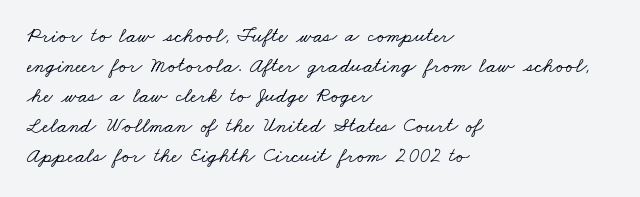
{"underline": "no", "align": "left", "line_spacing": "normal", "line_spacing_ratio": 1.43, "letter_spacing": "normal", "letter_spacing_em": 0.0, "glyph_px": 21}
